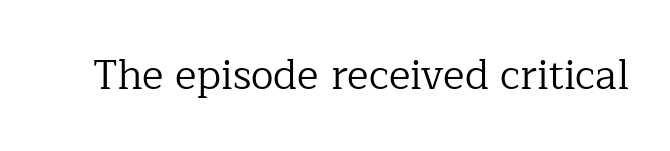
{"serif": "yes", "italic": "no", "bold": "no", "weight": "regular", "width": "normal", "stroke_contrast": "low", "x_height": "medium", "monospaced": "no", "underline": "no", "letter_spacing": "normal", "letter_spacing_em": 0.0, "glyph_px": 41}
